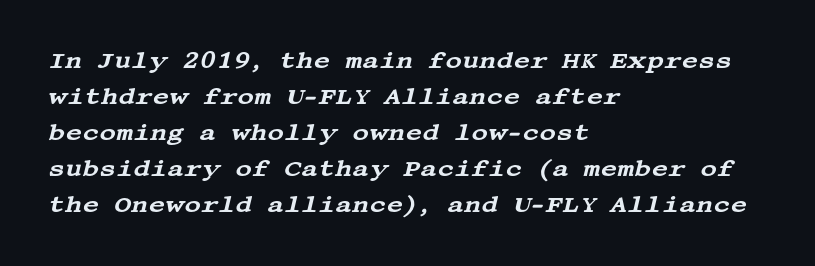
Each line starts at the same left margin while the right side varies. Italic? Definitely — the glyphs are oblique. The glyphs are unaccompanied by any horizontal stroke below them. Successive baselines arrive at the customary interval.
